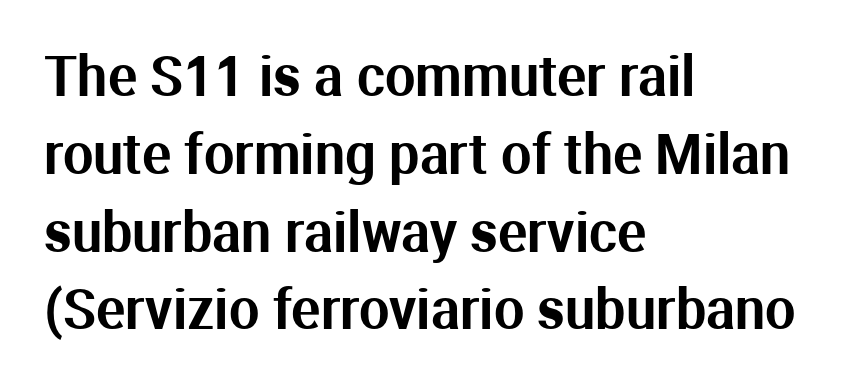
{"serif": "no", "italic": "no", "width": "normal", "stroke_contrast": "medium", "x_height": "medium", "monospaced": "no", "underline": "no", "align": "left", "line_spacing": "normal", "line_spacing_ratio": 1.44, "letter_spacing": "normal", "letter_spacing_em": 0.0, "glyph_px": 54}
